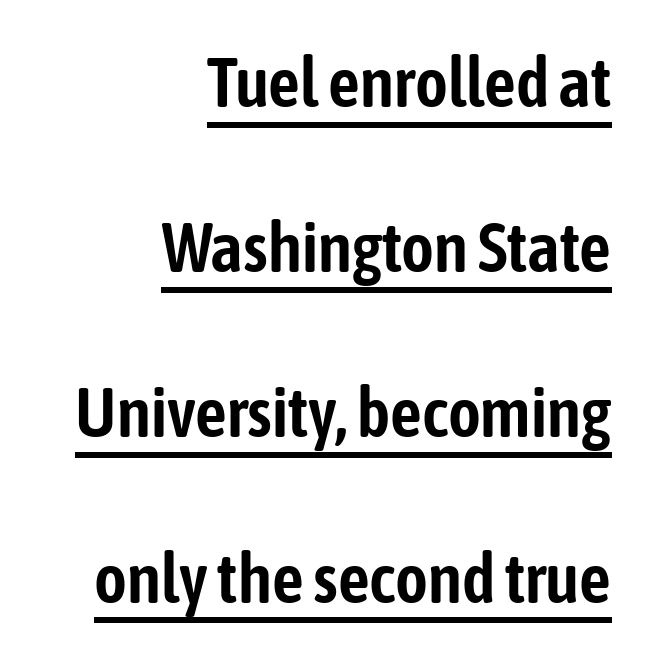
{"serif": "no", "italic": "no", "width": "condensed", "stroke_contrast": "low", "x_height": "medium", "monospaced": "no", "underline": "yes", "align": "right", "line_spacing": "loose", "line_spacing_ratio": 2.36, "letter_spacing": "normal", "letter_spacing_em": 0.0, "glyph_px": 70}
